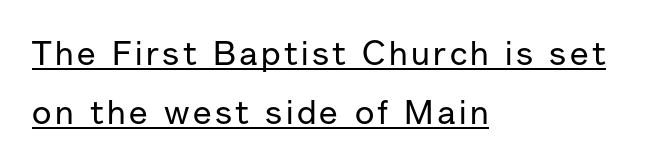
Q: Is the text italic (slanted)? A: No, it is upright.
Q: Is the typeface a serif or a sans-serif typeface? A: Sans-serif.
Q: Is the text underlined? A: Yes.
Q: How is the paragraph aligned? A: Left-aligned.
Q: Width (condensed, normal, or wide)? A: Normal.
Q: Stroke contrast? A: Low.
Q: x-height? A: Medium.
Q: Monospaced? A: No.
